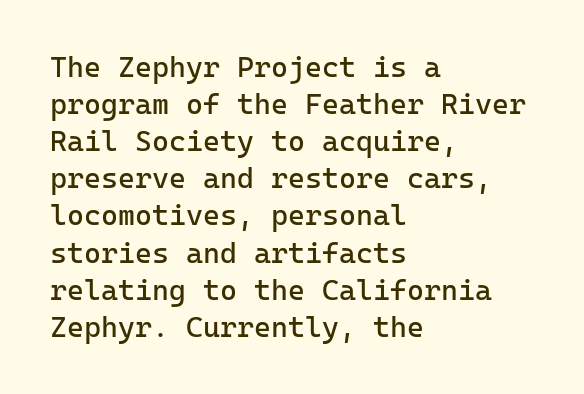
The image shows 29 px regular-weight sans-serif type, upright; set left-aligned, normal line spacing (1.28x), normal letter spacing, not underlined; low stroke contrast and a medium x-height.
